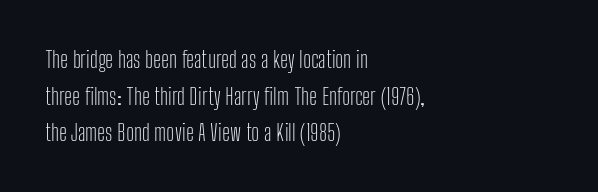
The image shows 23 px text type, upright; set left-aligned, normal line spacing (1.59x), normal letter spacing, not underlined.
